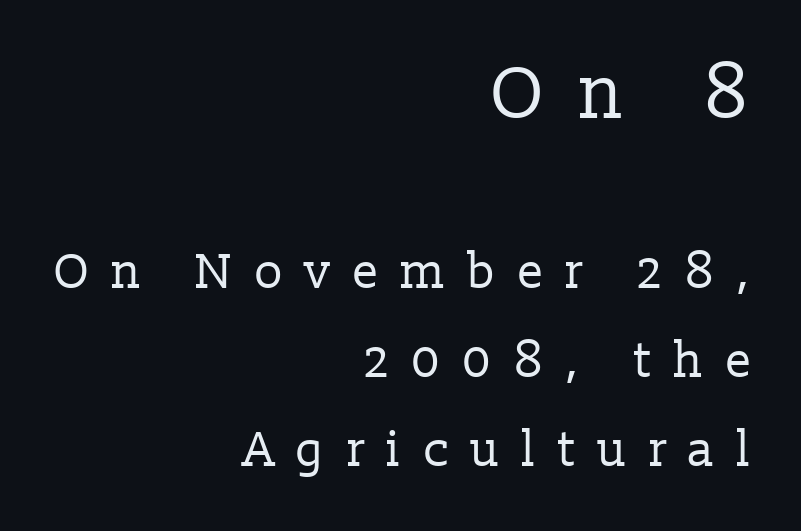
{"serif": "yes", "italic": "no", "bold": "no", "weight": "regular", "width": "normal", "stroke_contrast": "low", "x_height": "medium", "monospaced": "no", "underline": "no", "align": "right", "line_spacing_ratio": 1.81, "letter_spacing": "wide", "letter_spacing_em": 0.43, "larger_block": "first", "size_ratio": 1.51, "glyph_px": 74}
